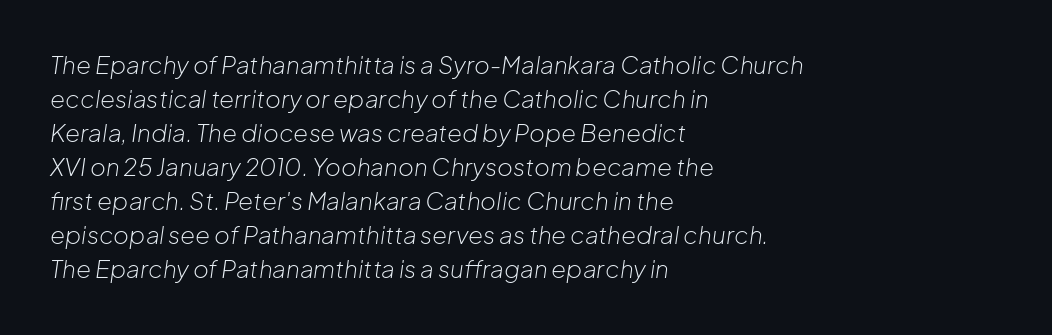
This rendering uses left alignment, leaving the right contour irregular. Descenders are the only things crossing below the line. Vertical spacing — default. The specimen reads as italic at a glance. The tracking reads as untouched default to a designer's eye. Weight: not bold — regular or lighter.
